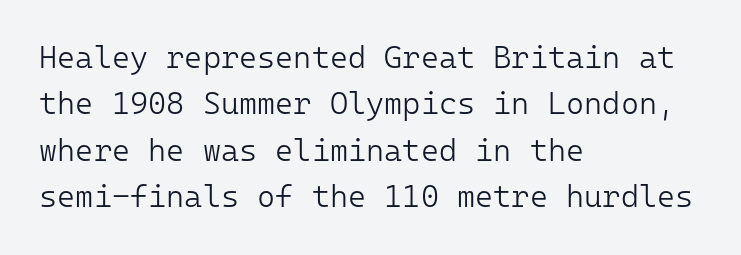
{"serif": "no", "italic": "no", "bold": "no", "weight": "light", "width": "normal", "stroke_contrast": "low", "x_height": "medium", "monospaced": "yes", "underline": "no", "align": "left", "line_spacing": "normal", "line_spacing_ratio": 1.5, "letter_spacing": "normal", "letter_spacing_em": 0.0, "glyph_px": 31}
